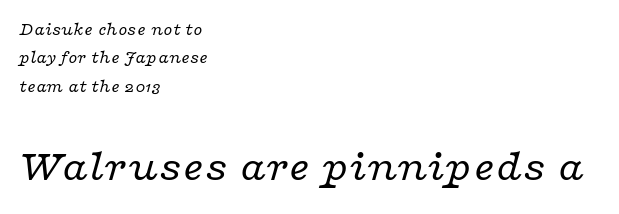
The image shows 45 px regular-weight, wide serif type, italic (leaning right); set left-aligned, normal line spacing (1.57x), normal letter spacing, not underlined; the second (bottom) block is 2.5x larger; low stroke contrast and a medium x-height.
